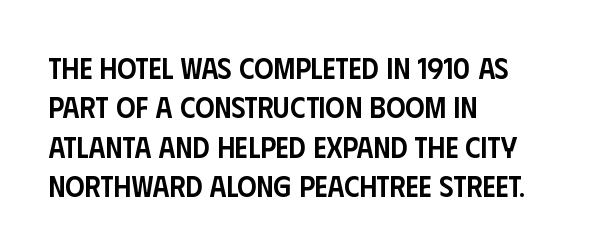
Q: Is the text bold? A: Semi-bold.
Q: Is the text italic (slanted)? A: No, it is upright.
Q: Is the typeface a serif or a sans-serif typeface? A: Sans-serif.
Q: Is the text underlined? A: No.
Q: How is the paragraph aligned? A: Left-aligned.
Q: Is the spacing between letters normal or unusually wide? A: Normal.
Q: Is the spacing between lines tight, normal or loose? A: Normal.
Q: Width (condensed, normal, or wide)? A: Condensed.
Q: Stroke contrast? A: Low.
Q: x-height? A: Large.
Q: Monospaced? A: No.
